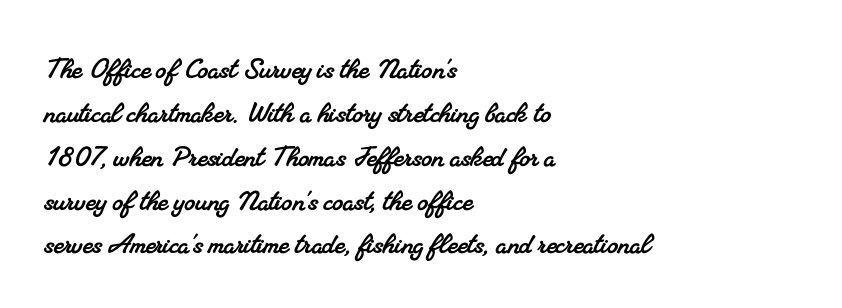
The image shows 34 px serif type; set left-aligned, normal line spacing (1.29x), normal letter spacing, not underlined; medium stroke contrast and a small x-height.
